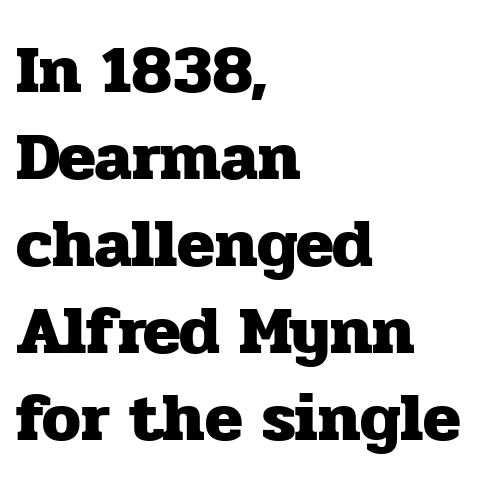
A clean baseline with only descenders dipping below it. These lines are set flush left with a ragged right edge. You could not count columns in this text — the font is proportionally spaced. These words are printed bold, with thick strokes throughout. The line-height multiplier appears to be the usual default.
